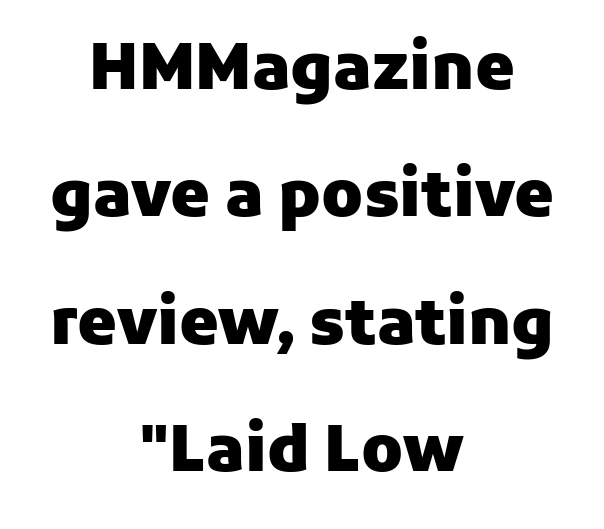
The image shows 63 px heavy sans-serif type, upright; set centered, loose line spacing (2.02x), normal letter spacing, not underlined; low stroke contrast and a medium x-height.
